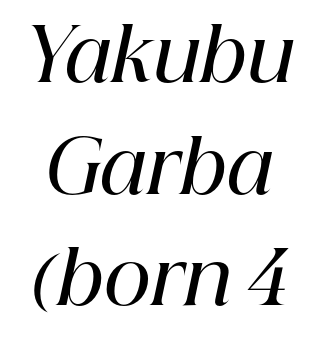
Weight: semibold (demi). Underlining? Definitely not there. The passage shown is typeset with a serif family. The rendering keeps characters at their native spacing. A typesetter would mark this as italic. Summary of vertical rhythm: regular, with standard interline spacing.
